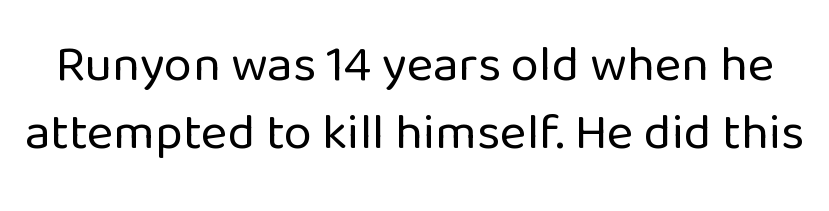
{"serif": "no", "italic": "no", "bold": "no", "weight": "regular", "width": "normal", "stroke_contrast": "low", "x_height": "medium", "monospaced": "no", "underline": "no", "line_spacing": "normal", "line_spacing_ratio": 1.34, "letter_spacing": "normal", "letter_spacing_em": 0.0, "glyph_px": 51}
